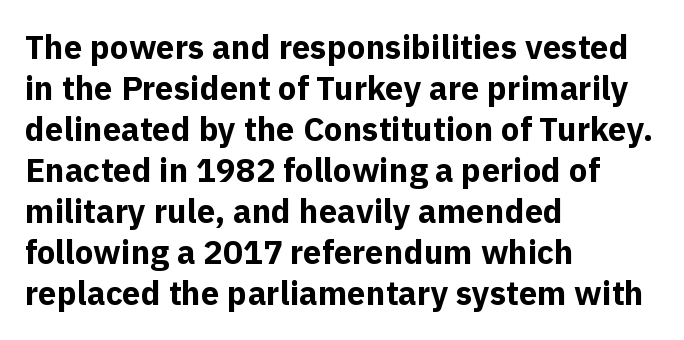
{"serif": "no", "italic": "no", "bold": "yes", "weight": "bold", "width": "normal", "x_height": "medium", "monospaced": "no", "underline": "no", "align": "left", "line_spacing_ratio": 1.24, "letter_spacing": "normal", "letter_spacing_em": 0.0, "glyph_px": 33}
